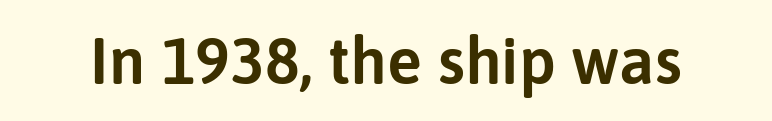
The passage shown is typed in a proportional face where columns would drift. Do the letters lean? They stand straight. Each row of text sits above clean, open space. Each word holds together tightly as a unit, with standard inter-letter gaps. This rendering employs a face without finishing strokes, i.e., a sans-serif.
